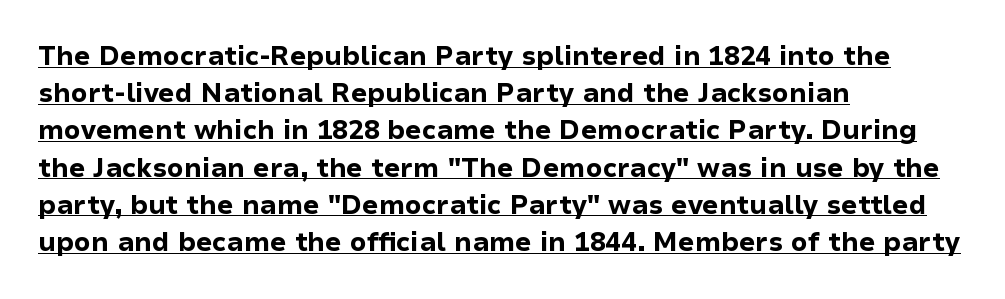
The specimen includes a rule beneath the text block's lines. Notice how thick the strokes are: this is what a full bold looks like. The text block is weighted toward the left margin, trailing off unevenly rightward. Letter spacing: default. This sample uses an upright cut, with every glyph sitting square on the baseline. How would I describe the line gaps? Plain and ordinary.
